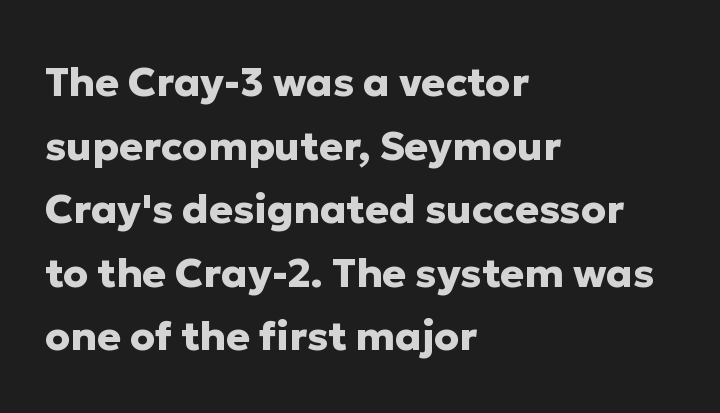
In CSS terms this would be text-align: left. Its strokes are broad and dark, the hallmark of bold type. The designer left line spacing at the default. Anything drawn beneath the words? Only blank space. A typesetter would label this face a sans. The passage shown has conventional tracking throughout.
